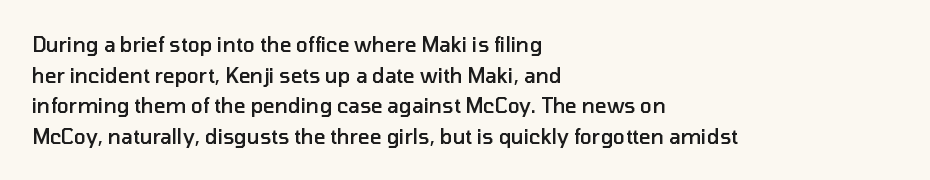
{"italic": "no", "bold": "semi", "underline": "no", "align": "left", "line_spacing": "normal", "line_spacing_ratio": 1.53, "letter_spacing": "normal", "letter_spacing_em": 0.0, "glyph_px": 20}
